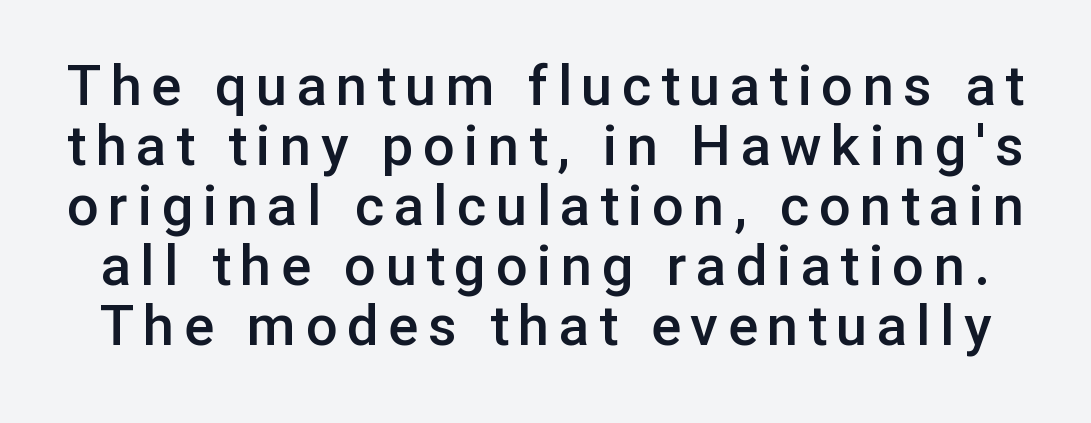
The image shows 56 px semibold sans-serif type, upright; set tight line spacing (1.07x), not underlined; low stroke contrast and a medium x-height.
